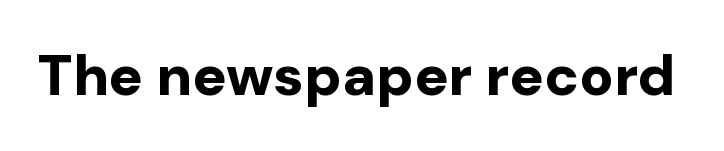
Q: Is the text bold? A: Yes.
Q: Is the text italic (slanted)? A: No, it is upright.
Q: Is the typeface a serif or a sans-serif typeface? A: Sans-serif.
Q: Is the text underlined? A: No.
Q: Is the spacing between letters normal or unusually wide? A: Normal.
Q: Width (condensed, normal, or wide)? A: Normal.
Q: Stroke contrast? A: Low.
Q: x-height? A: Medium.
Q: Monospaced? A: No.
